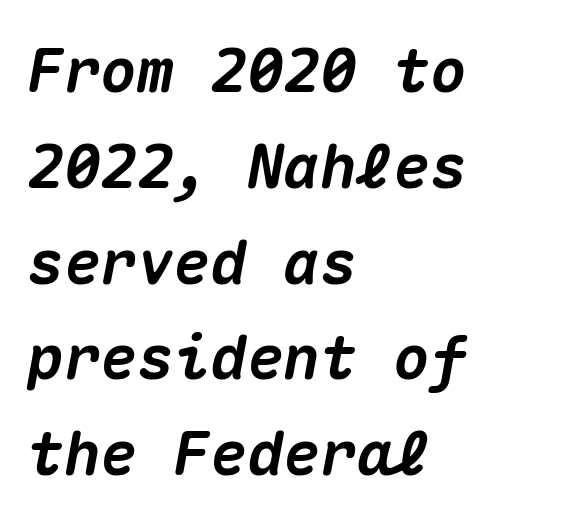
Each glyph is drawn with heavy, bold strokes. Observe the ordinary spacing: letters are neighbours, not strangers. Rule under the text: the space is simply empty. The rendering applies a slant to the glyphs. Every character here occupies the same horizontal width, giving the sample a typewriter-like rhythm.
